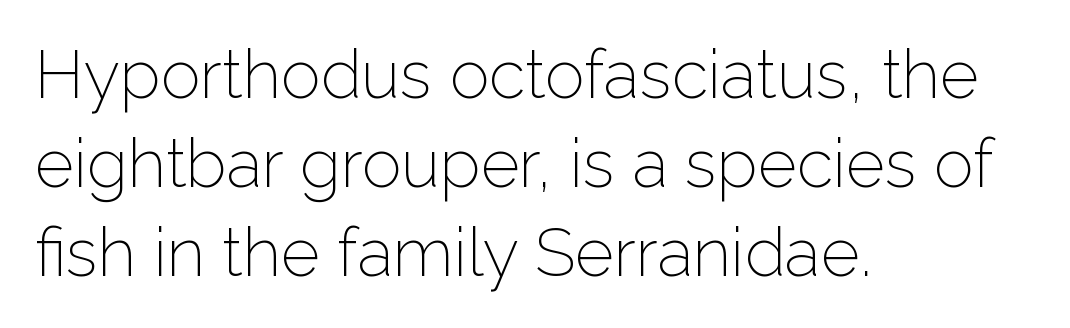
{"serif": "no", "italic": "no", "bold": "no", "weight": "light", "width": "normal", "stroke_contrast": "low", "x_height": "medium", "monospaced": "no", "underline": "no", "align": "left", "line_spacing": "normal", "line_spacing_ratio": 1.33, "letter_spacing": "normal", "letter_spacing_em": 0.0, "glyph_px": 67}
